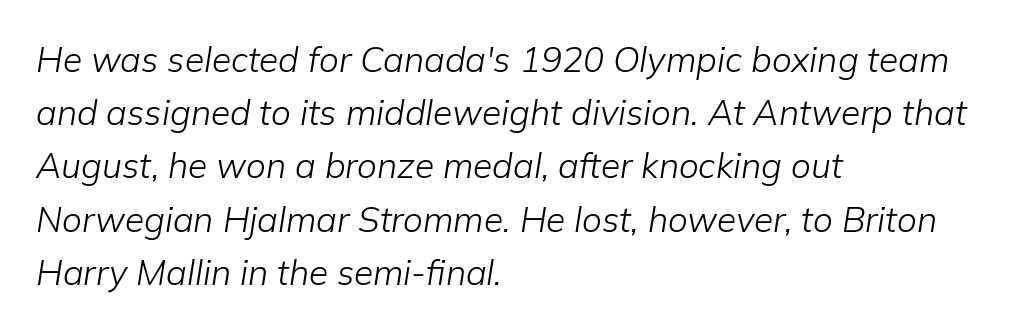
{"italic": "yes", "lean": "right", "slant_degrees": 9, "bold": "no", "weight": "light", "width": "normal", "stroke_contrast": "low", "x_height": "medium", "monospaced": "no", "underline": "no", "align": "left", "line_spacing": "normal", "line_spacing_ratio": 1.52, "letter_spacing": "normal", "letter_spacing_em": 0.0, "glyph_px": 35}
